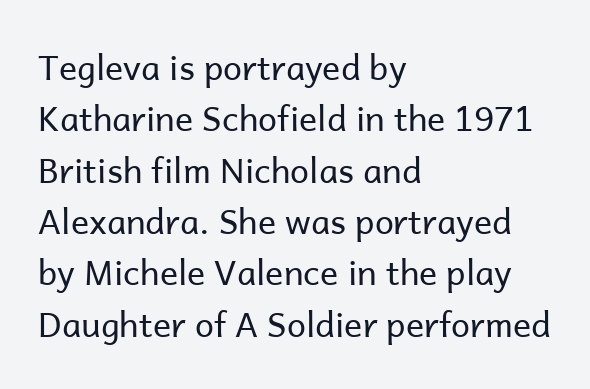
{"serif": "no", "italic": "no", "bold": "no", "weight": "regular", "width": "normal", "stroke_contrast": "low", "x_height": "medium", "monospaced": "no", "underline": "no", "align": "left", "line_spacing": "normal", "line_spacing_ratio": 1.51, "letter_spacing": "normal", "letter_spacing_em": 0.0, "glyph_px": 34}
